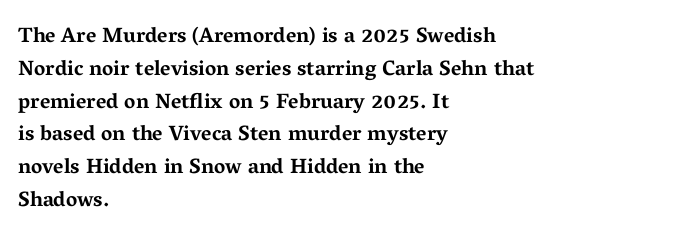
{"italic": "no", "bold": "yes", "underline": "no", "align": "left", "line_spacing": "normal", "line_spacing_ratio": 1.56, "letter_spacing": "normal", "letter_spacing_em": 0.0, "glyph_px": 21}
